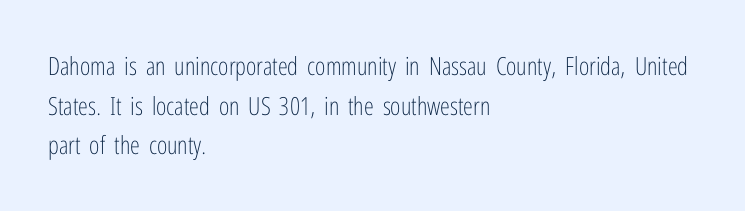
The image shows 25 px text type, upright; set left-aligned, normal line spacing (1.59x), normal letter spacing, not underlined.
